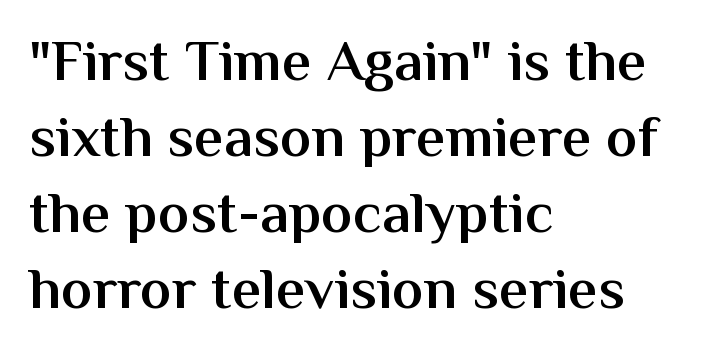
The image shows 59 px semibold sans-serif type, upright; set left-aligned, normal line spacing (1.29x), normal letter spacing, not underlined; medium stroke contrast and a medium x-height.
